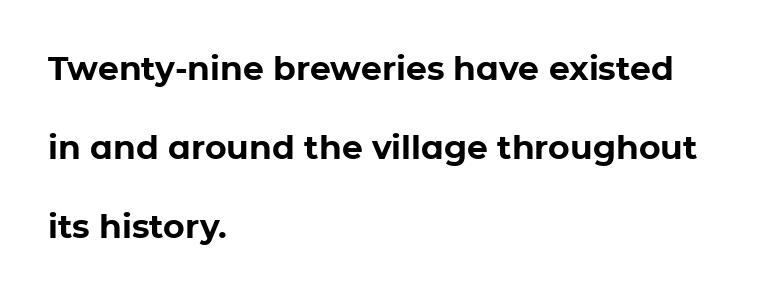
Each letter keeps its own natural width here, so spacing adapts to shape. If you drew a ruler down the left edge, every line would touch it. Nobody drew a line under any word here. This block would shrink considerably if given ordinary leading; it's expanded now. Style check: upright. Examine the stroke ends and you'll find no serifs.
